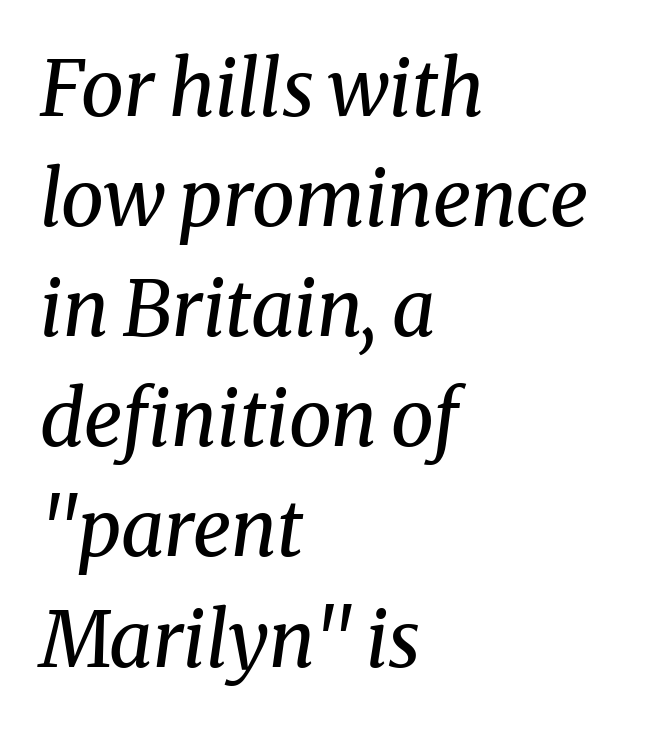
The image shows 77 px regular-weight serif type, italic (leaning right); set left-aligned, normal line spacing (1.43x), normal letter spacing, not underlined; medium stroke contrast and a medium x-height.
